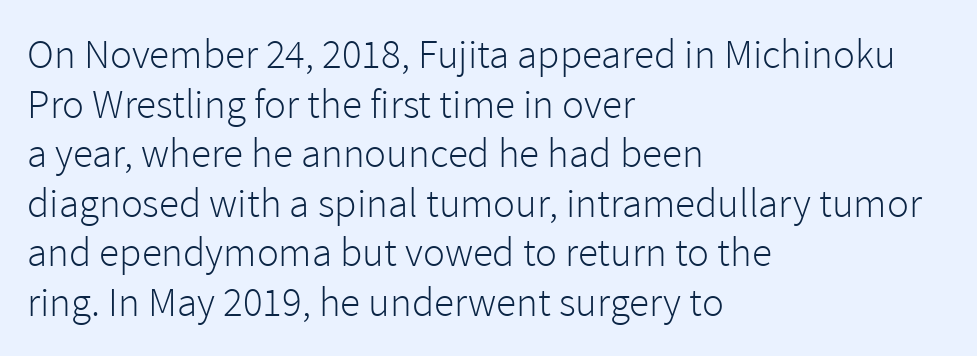
The image shows 41 px light sans-serif type, upright; set left-aligned, line spacing 1.21x, normal letter spacing, not underlined; a medium x-height.
